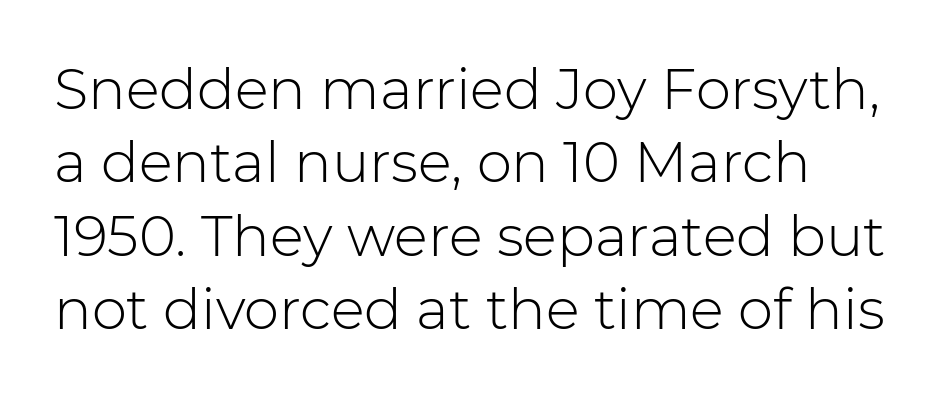
The image shows 56 px light sans-serif type, upright; set normal line spacing (1.31x), normal letter spacing, not underlined; low stroke contrast and a medium x-height.
